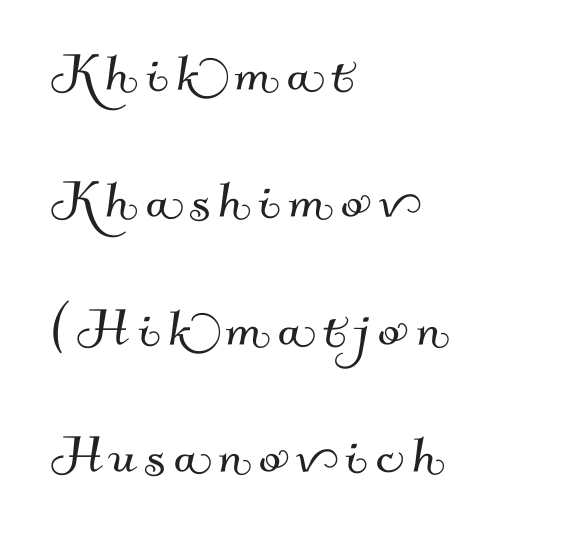
{"serif": "no", "width": "normal", "stroke_contrast": "medium", "x_height": "small", "monospaced": "no", "underline": "no", "align": "left", "line_spacing": "loose", "line_spacing_ratio": 1.96, "glyph_px": 65}
